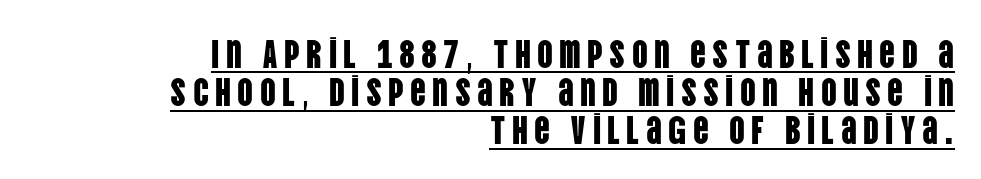
The image shows 39 px condensed sans-serif type, upright; set right-aligned, tight line spacing (0.98x), underlined; low stroke contrast and a large x-height.
